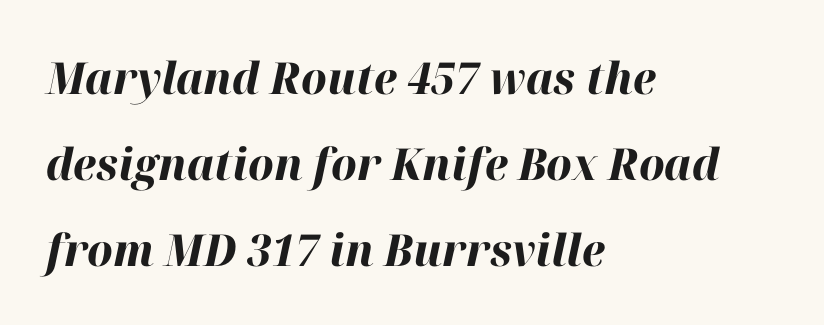
Q: Is the text bold? A: Yes.
Q: Is the text italic (slanted)? A: Yes, it leans right by about 12 degrees.
Q: Is the text underlined? A: No.
Q: How is the paragraph aligned? A: Left-aligned.
Q: Is the spacing between letters normal or unusually wide? A: Normal.
Q: Is the spacing between lines tight, normal or loose? A: Loose.
Q: Width (condensed, normal, or wide)? A: Normal.
Q: Stroke contrast? A: High.
Q: x-height? A: Medium.
Q: Monospaced? A: No.
